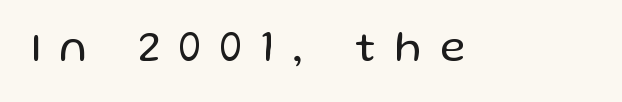
{"serif": "no", "italic": "no", "bold": "no", "weight": "regular", "width": "normal", "stroke_contrast": "low", "x_height": "medium", "monospaced": "no", "underline": "no", "letter_spacing": "wide", "letter_spacing_em": 0.44, "glyph_px": 44}
